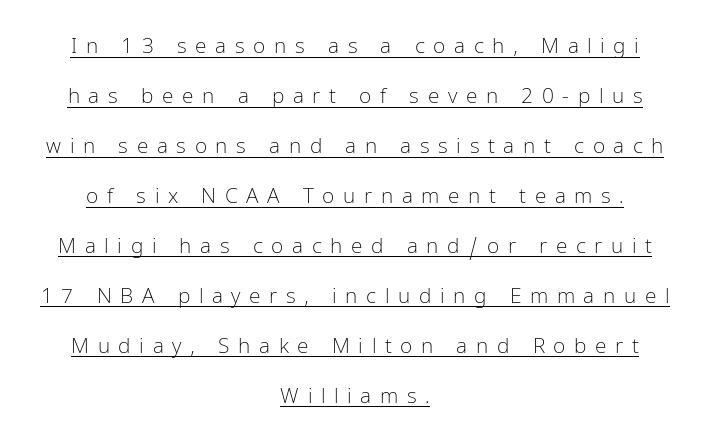
{"italic": "no", "bold": "no", "underline": "yes", "align": "center", "line_spacing": "loose", "line_spacing_ratio": 2.38, "letter_spacing": "wide", "letter_spacing_em": 0.41, "glyph_px": 21}
